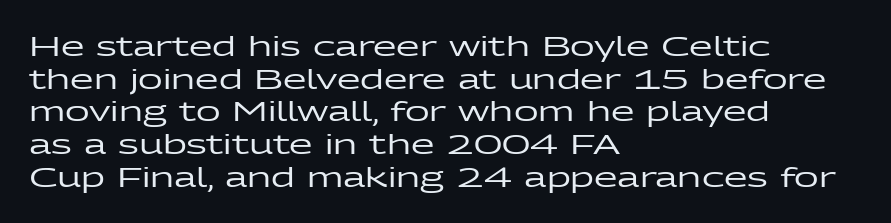
Q: Is the text italic (slanted)? A: No, it is upright.
Q: Is the text underlined? A: No.
Q: How is the paragraph aligned? A: Left-aligned.
Q: Is the spacing between letters normal or unusually wide? A: Normal.
